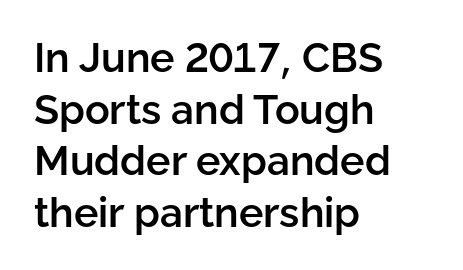
{"serif": "no", "italic": "no", "bold": "semi", "weight": "semibold", "width": "normal", "stroke_contrast": "low", "x_height": "medium", "monospaced": "no", "underline": "no", "align": "left", "line_spacing": "normal", "line_spacing_ratio": 1.26, "letter_spacing": "normal", "letter_spacing_em": 0.0, "glyph_px": 41}
